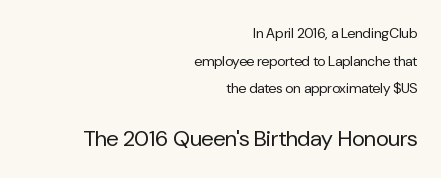
{"italic": "no", "bold": "no", "underline": "no", "align": "right", "line_spacing": "loose", "line_spacing_ratio": 1.97, "letter_spacing": "normal", "letter_spacing_em": 0.0, "larger_block": "second", "size_ratio": 1.57, "glyph_px": 22}
